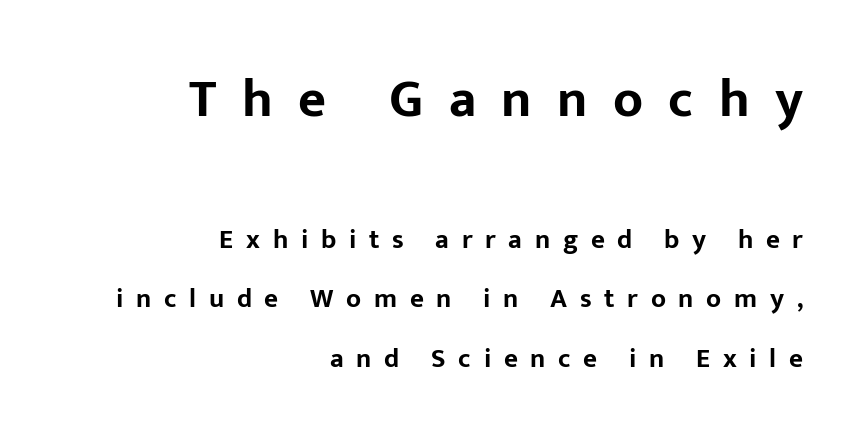
The image shows 54 px bold sans-serif type, upright; set right-aligned, loose line spacing (2.21x), unusually wide letter spacing (+0.47 em), not underlined; the first (top) block is 2.0x larger; low stroke contrast and a medium x-height.
